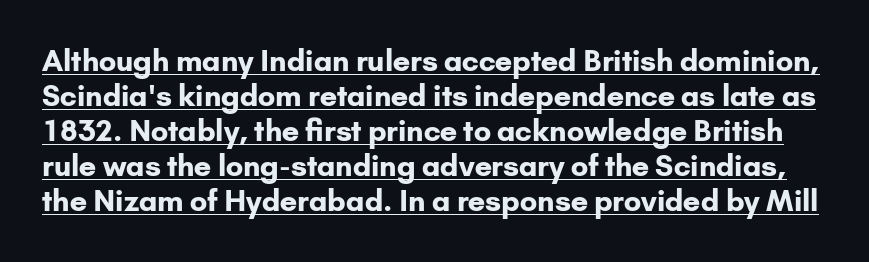
{"serif": "no", "italic": "no", "bold": "yes", "weight": "bold", "width": "normal", "stroke_contrast": "low", "x_height": "small", "monospaced": "no", "underline": "yes", "line_spacing_ratio": 1.21, "letter_spacing": "normal", "letter_spacing_em": 0.0, "glyph_px": 29}
